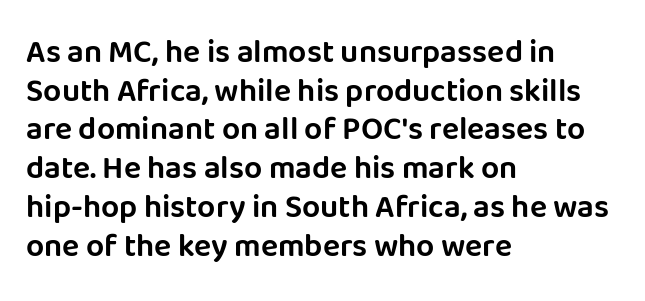
Q: Is the text italic (slanted)? A: No, it is upright.
Q: Is the typeface a serif or a sans-serif typeface? A: Sans-serif.
Q: Is the text underlined? A: No.
Q: How is the paragraph aligned? A: Left-aligned.
Q: Is the spacing between letters normal or unusually wide? A: Normal.
Q: Width (condensed, normal, or wide)? A: Normal.
Q: Stroke contrast? A: Low.
Q: x-height? A: Large.
Q: Monospaced? A: No.
